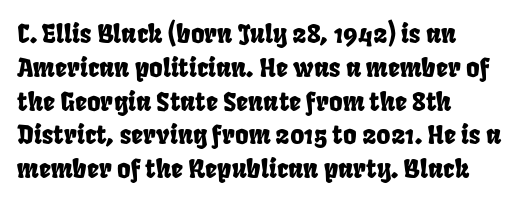
Q: Is the text underlined? A: No.
Q: How is the paragraph aligned? A: Left-aligned.
Q: Is the spacing between letters normal or unusually wide? A: Normal.
Q: Is the spacing between lines tight, normal or loose? A: Normal.
